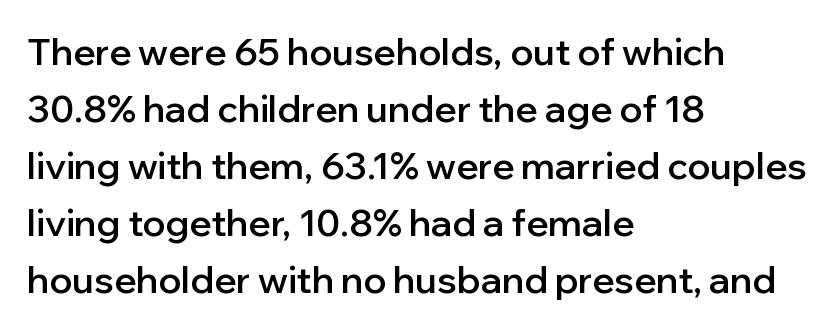
The image shows 37 px semibold sans-serif type, upright; set left-aligned, normal line spacing (1.54x), normal letter spacing, not underlined; low stroke contrast and a medium x-height.
